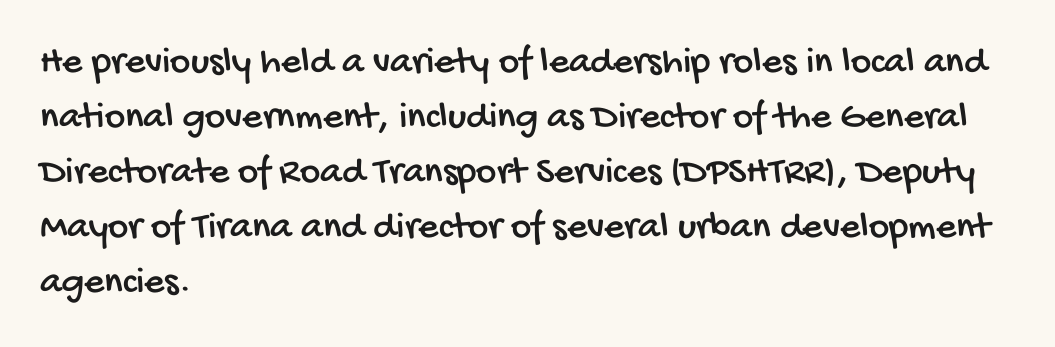
{"serif": "no", "width": "condensed", "stroke_contrast": "low", "x_height": "large", "monospaced": "no", "underline": "no", "align": "left", "line_spacing": "normal", "line_spacing_ratio": 1.41, "letter_spacing": "normal", "letter_spacing_em": 0.0, "glyph_px": 39}
